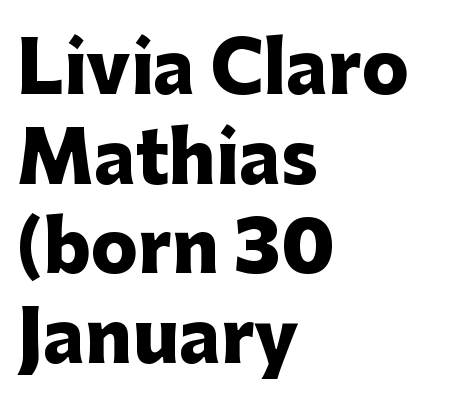
{"serif": "no", "italic": "no", "bold": "yes", "weight": "heavy", "width": "normal", "stroke_contrast": "low", "x_height": "medium", "monospaced": "no", "underline": "no", "align": "left", "line_spacing": "normal", "line_spacing_ratio": 1.28, "letter_spacing": "normal", "letter_spacing_em": 0.0, "glyph_px": 70}
